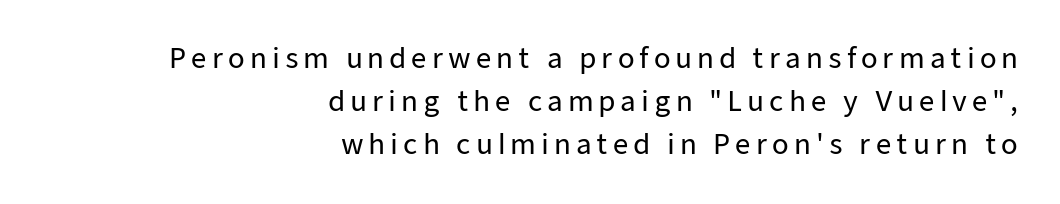
Quick note: underline off. The rag falls on the left side of this text block. Posture: upright roman. Leading: standard.
